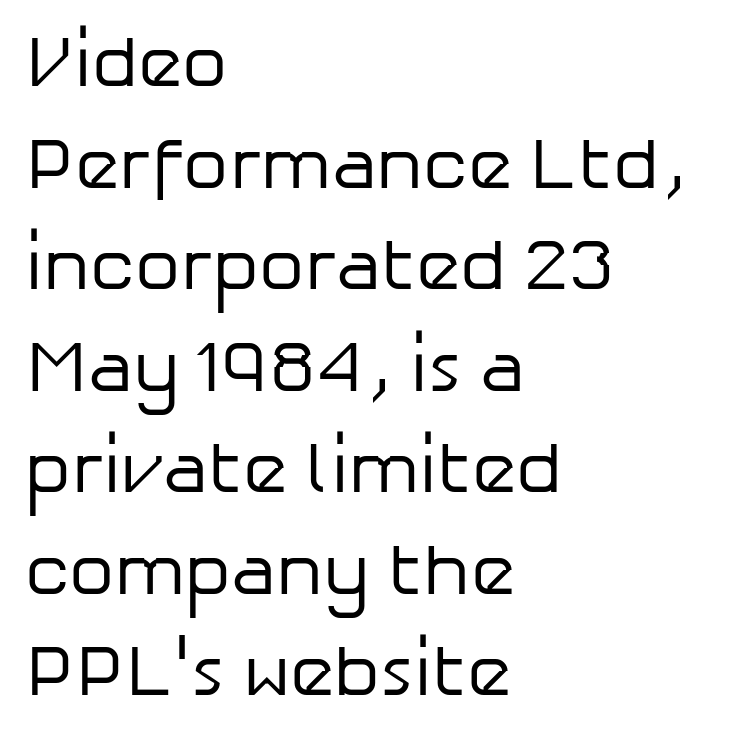
Q: Is the text bold? A: No.
Q: Is the text italic (slanted)? A: No, it is upright.
Q: Is the typeface a serif or a sans-serif typeface? A: Sans-serif.
Q: Is the text underlined? A: No.
Q: How is the paragraph aligned? A: Left-aligned.
Q: Is the spacing between letters normal or unusually wide? A: Normal.
Q: Is the spacing between lines tight, normal or loose? A: Normal.
Q: Width (condensed, normal, or wide)? A: Normal.
Q: Stroke contrast? A: Low.
Q: x-height? A: Medium.
Q: Monospaced? A: No.
